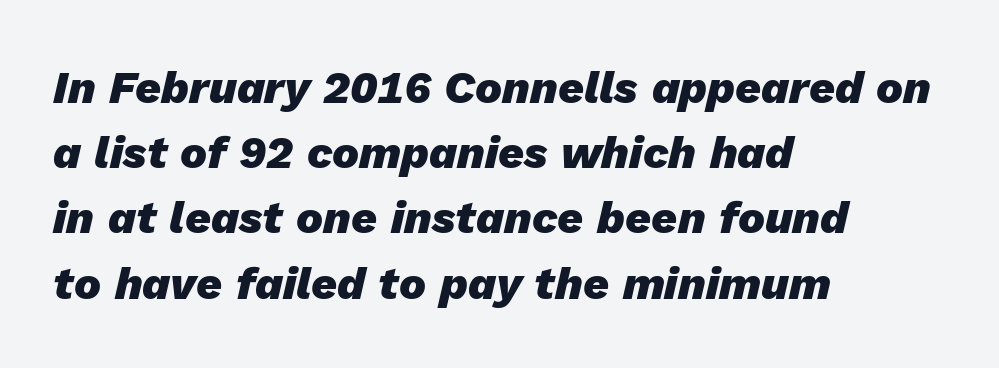
Q: Is the text bold? A: Yes.
Q: Is the text italic (slanted)? A: Yes, it leans right by about 13 degrees.
Q: Is the text underlined? A: No.
Q: How is the paragraph aligned? A: Left-aligned.
Q: Is the spacing between letters normal or unusually wide? A: Normal.
Q: Is the spacing between lines tight, normal or loose? A: Normal.
Q: Width (condensed, normal, or wide)? A: Normal.
Q: Stroke contrast? A: Low.
Q: x-height? A: Medium.
Q: Monospaced? A: No.
